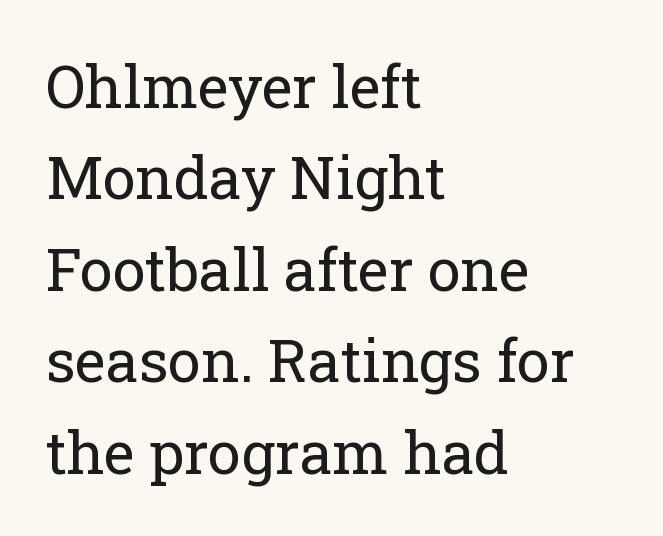
The type sits square on the baseline with zero lean. These glyphs show unthickened strokes, regular width or finer. These lines are set flush left with a ragged right edge. The face used here is rendered with its standard letterfit. Is this a fixed-width face? No — the glyphs have proportional, varying widths.
